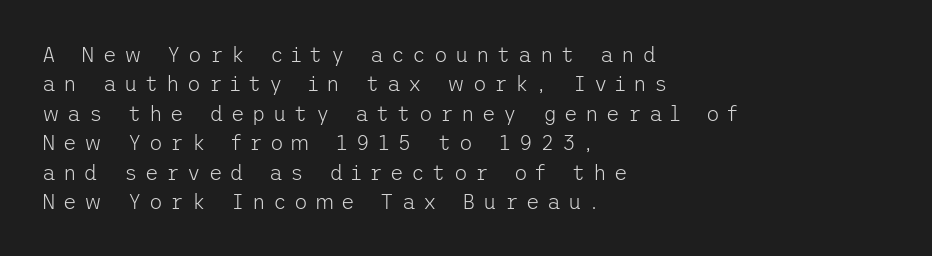
The letters stand upright; this is a roman face. Horizontal alignment here is leftward, the default for most running prose. Has an underline been added? It has not. The strokes carry an ordinary text weight at most. Quick note: interline space is typical. The gaps between neighbouring characters are conspicuously large.
